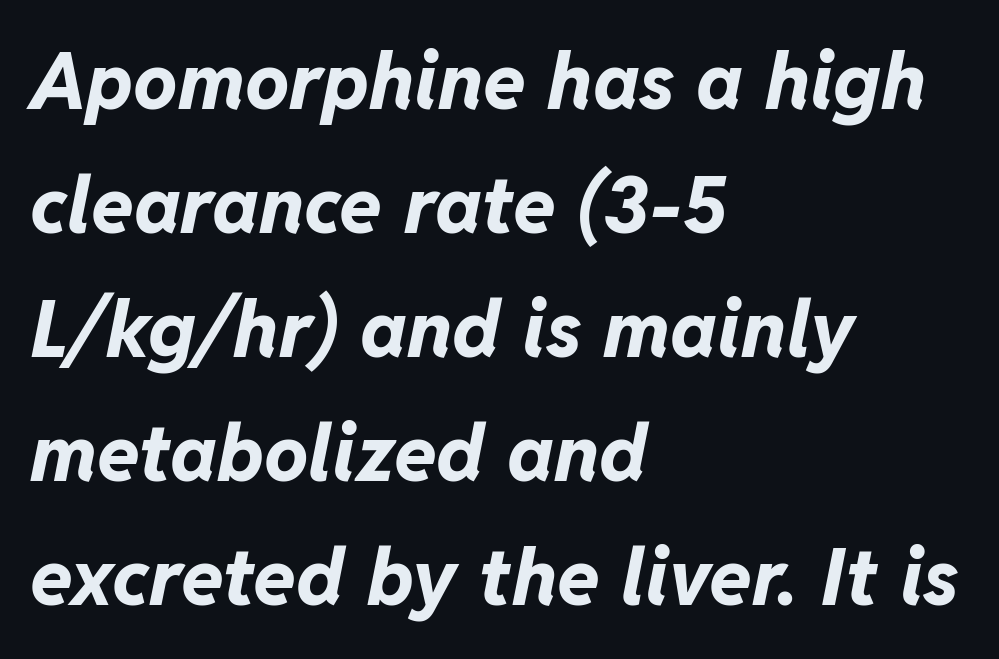
The image shows 78 px bold type, italic (leaning right); set left-aligned, normal line spacing (1.59x), normal letter spacing, not underlined; low stroke contrast and a medium x-height.
